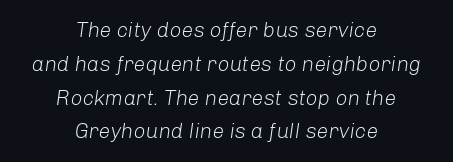
Is the letter spacing exaggerated? No — it looks like the ordinary default. The typography opts for an oblique posture over an upright one. No letter is thick-stroked: the sample isn't bold. Compared with typical paragraphs, the rows here are spaced about the same. Each line is balanced around a shared central axis. Unmarked baselines from the first word to the last.
